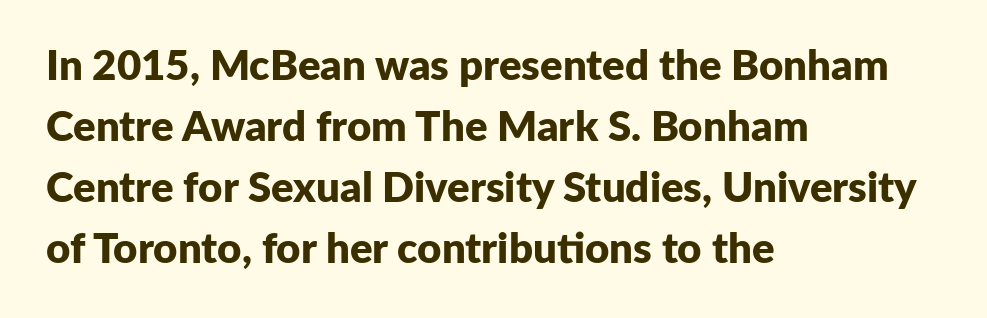
{"serif": "no", "italic": "no", "bold": "yes", "weight": "bold", "width": "normal", "stroke_contrast": "low", "x_height": "medium", "monospaced": "no", "underline": "no", "align": "left", "line_spacing": "normal", "line_spacing_ratio": 1.45, "letter_spacing": "normal", "letter_spacing_em": 0.0, "glyph_px": 42}
